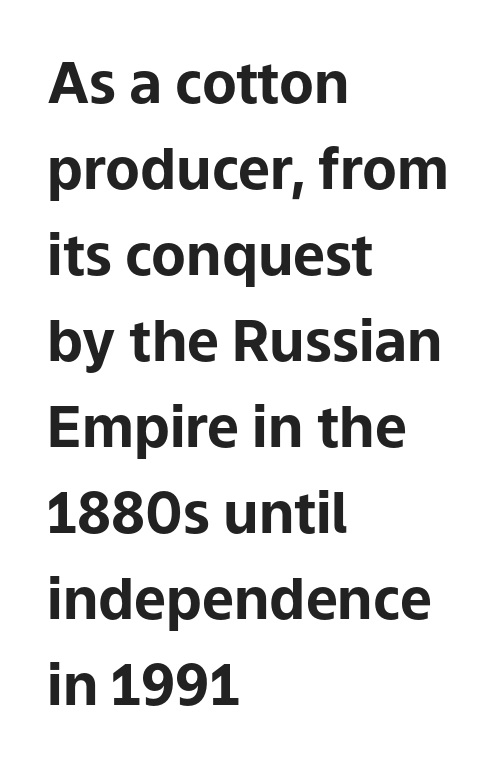
The image shows 57 px bold sans-serif type, upright; set left-aligned, normal line spacing (1.51x), normal letter spacing, not underlined; low stroke contrast and a medium x-height.
